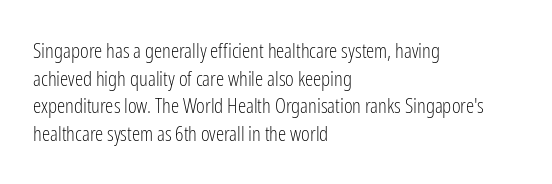
Q: Is the text bold? A: No.
Q: Is the text italic (slanted)? A: No, it is upright.
Q: Is the text underlined? A: No.
Q: How is the paragraph aligned? A: Left-aligned.
Q: Is the spacing between letters normal or unusually wide? A: Normal.
Q: Is the spacing between lines tight, normal or loose? A: Normal.
